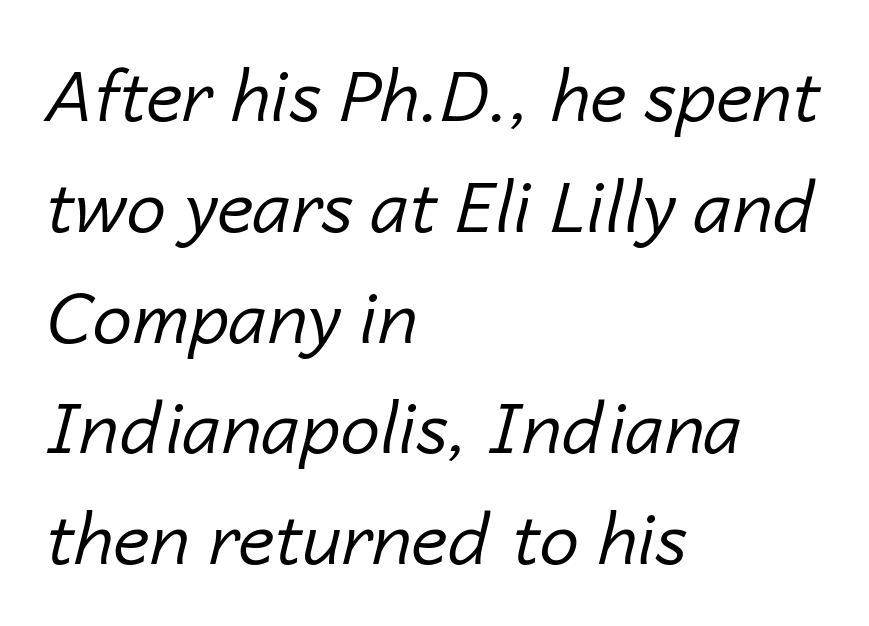
The image shows 71 px regular-weight type, italic (leaning right); set left-aligned, normal line spacing (1.56x), normal letter spacing, not underlined; low stroke contrast and a medium x-height.
